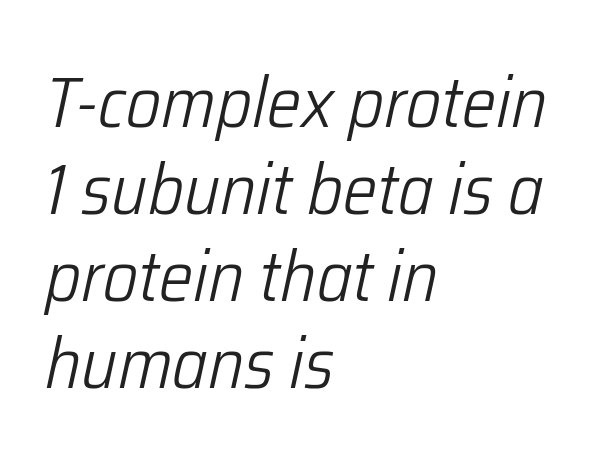
Q: Is the text bold? A: No.
Q: Is the text italic (slanted)? A: Yes, it leans right by about 12 degrees.
Q: Is the text underlined? A: No.
Q: How is the paragraph aligned? A: Left-aligned.
Q: Is the spacing between letters normal or unusually wide? A: Normal.
Q: Width (condensed, normal, or wide)? A: Condensed.
Q: Stroke contrast? A: Low.
Q: x-height? A: Medium.
Q: Monospaced? A: No.
